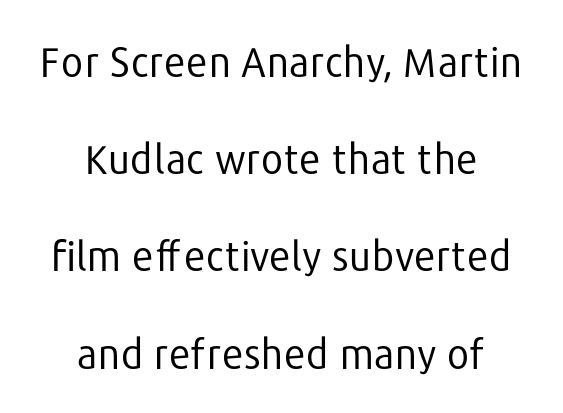
{"serif": "no", "italic": "no", "bold": "no", "weight": "regular", "width": "normal", "stroke_contrast": "low", "x_height": "medium", "monospaced": "no", "underline": "no", "align": "center", "line_spacing": "loose", "line_spacing_ratio": 2.43, "letter_spacing": "normal", "letter_spacing_em": 0.0, "glyph_px": 40}
